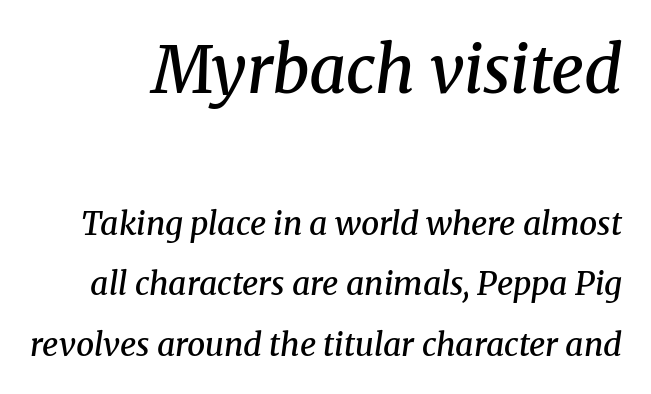
The gaps between neighbouring characters are ordinary and unremarkable. The passage shown is typed in a proportional face where columns would drift. The typeface chosen for these lines features serifs. The space directly below the letters is spotless.
